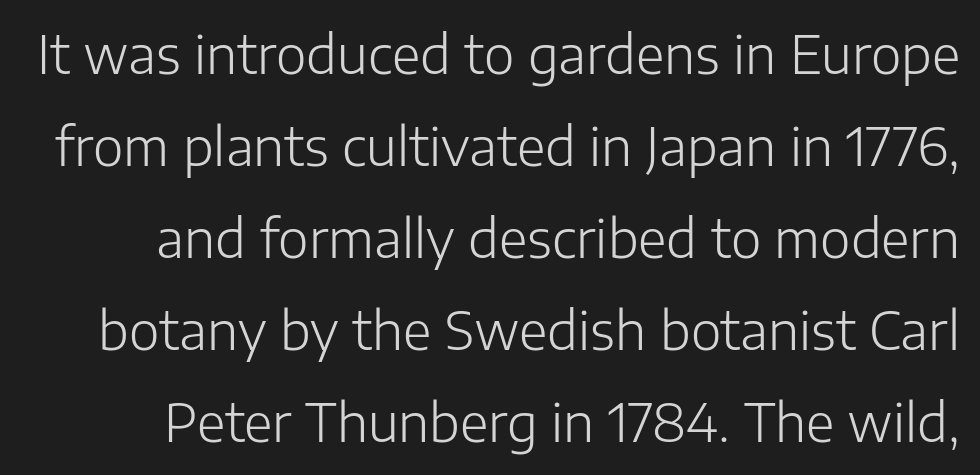
Stems and bowls with no extra thickness — not bold. A typesetter would call this proportional, since set widths differ per character. The specimen omits any rule beneath the text block's lines. The letterforms sit shoulder to shoulder at normal distance. Posture: upright roman. A typesetter would label this face a sans.
